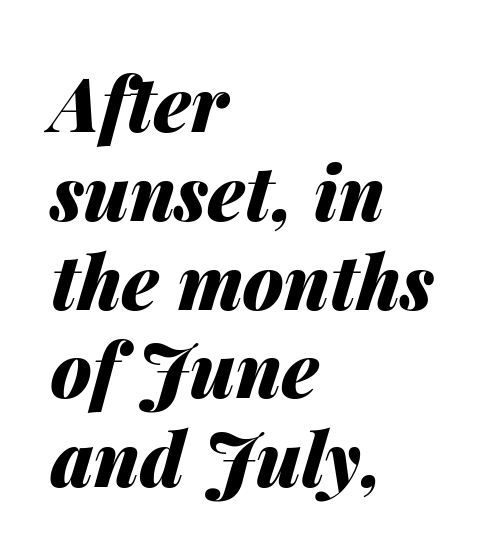
This rendering leaves character spacing at its baseline value. These lines stack with their left ends in a neat column. Each row of text sits above clean, open space. An italicized treatment has been applied to the whole sample. The letters advance in unequal steps, a hallmark of proportional type. Heavy-handed strokes throughout: this text is bold.
